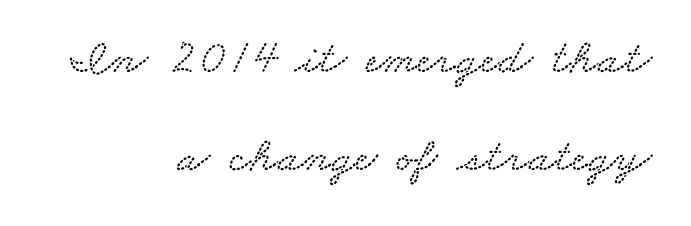
Between one letter and the next there's only the usual sliver of space. The passage shown stacks its lines with a broad gap. Compared with a flush-left layout, this one pins lines to the opposite, right side. The glyphs are unaccompanied by any horizontal stroke below them. This sample has the flowing, uneven cadence of proportional lettering.
